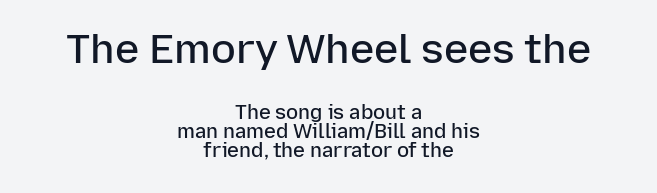
Looks like regular typesetting: each glyph gets only the width it needs. In CSS terms this would be text-align: center. Type style note: lacks serifs. The block sitting higher on the canvas is the one with enlarged characters. The letters sit at their default tracking, neither squeezed nor spread.
